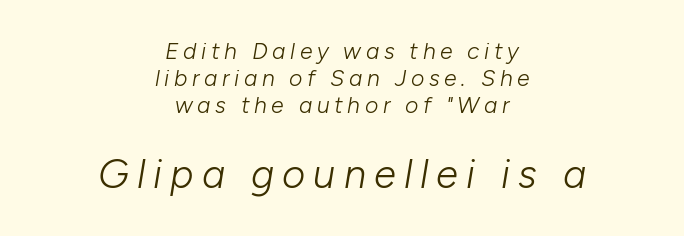
The image shows 40 px light type, italic (leaning right); set centered, line spacing 1.18x, unusually wide letter spacing (+0.2 em), not underlined; the second (bottom) block is 1.74x larger; low stroke contrast and a medium x-height.
